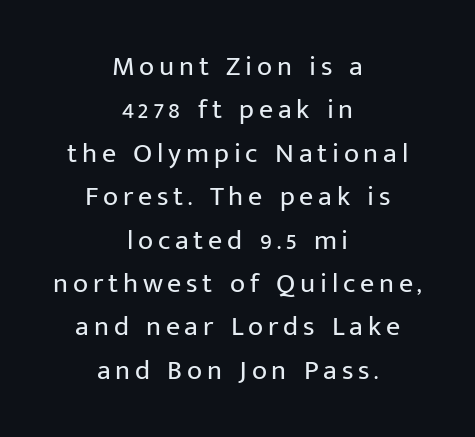
{"serif": "no", "italic": "no", "bold": "no", "weight": "regular", "width": "normal", "stroke_contrast": "low", "x_height": "medium", "monospaced": "no", "underline": "no", "align": "center", "line_spacing": "normal", "line_spacing_ratio": 1.55, "glyph_px": 28}
